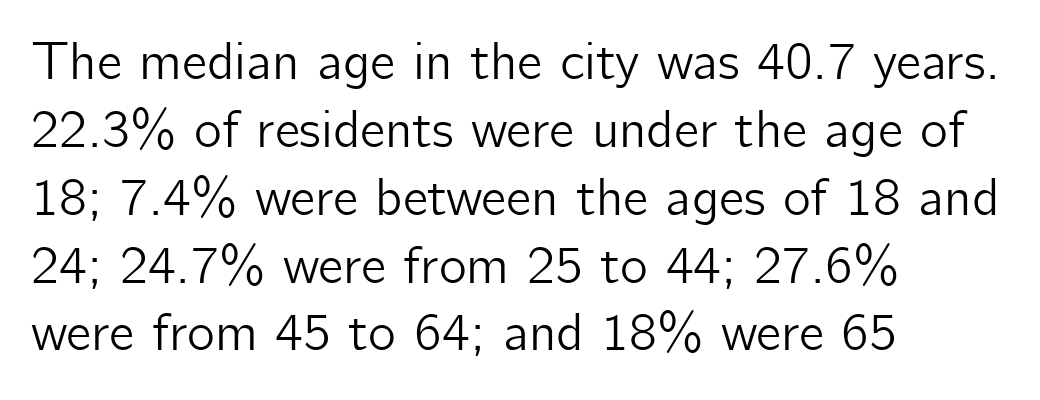
Short note: letters normally spaced. Is this a fixed-width face? No — the glyphs have proportional, varying widths. Every row of glyphs begins at an identical x-position on the left. The strip under each line holds only bare page. The block of text has a typical density, with ordinary space between rows.
